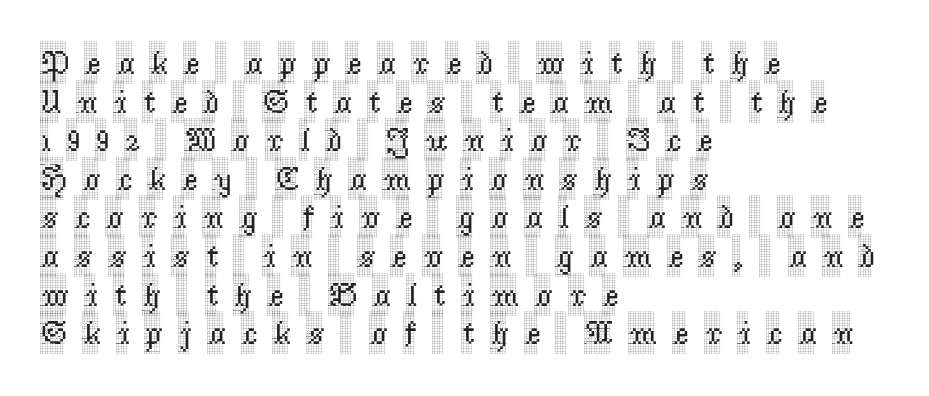
A student would call this left alignment; a typographer would say flush left, rag right. These lines are composed in type with serifs. In terms of posture, this sample is upright. You could only call the tracking loose — the letters float apart. These lines are rendered in a variable-pitch font.
